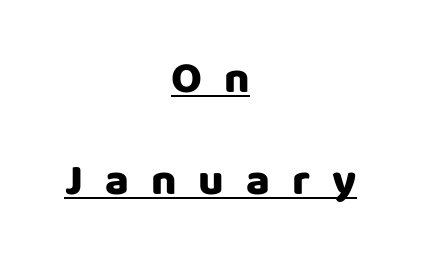
The whitespace from short lines is split evenly between both sides. Decoration check: the copy is underlined. These lines have a slow, spaced-out rhythm from letter to letter. Observe the absence of serifs on each vertical stroke in this sample. If you drew a line through each stem, it would be perfectly vertical. Think of a printed novel: that variable character pitch is what you see here.
